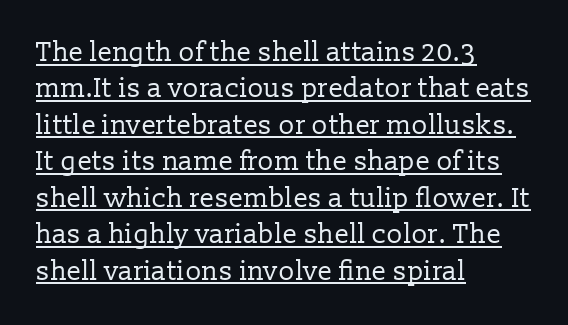
The image shows 27 px text type, upright; set left-aligned, normal line spacing (1.35x), normal letter spacing, underlined.
